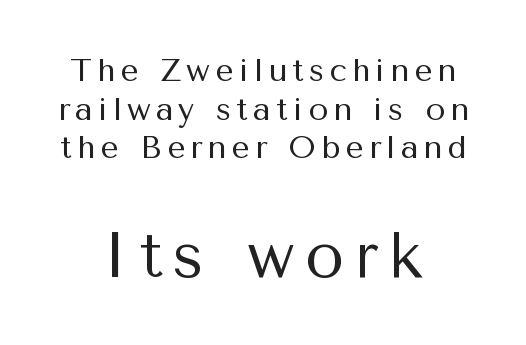
The image shows 64 px regular-weight sans-serif type, upright; set centered, line spacing 1.21x, not underlined; the second (bottom) block is 2.0x larger; medium stroke contrast and a medium x-height.
